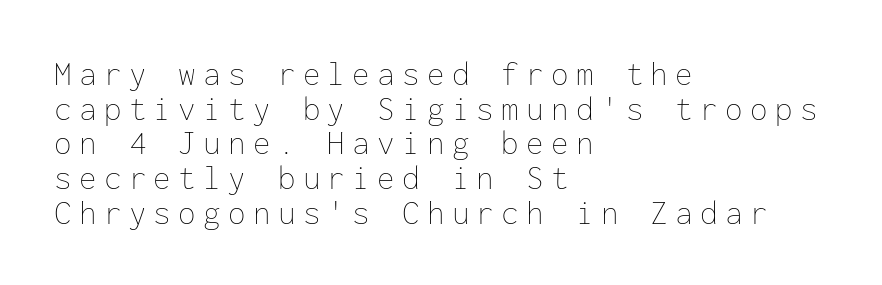
Q: Is the text bold? A: No.
Q: Is the text italic (slanted)? A: No, it is upright.
Q: Is the text underlined? A: No.
Q: How is the paragraph aligned? A: Left-aligned.
Q: Is the spacing between letters normal or unusually wide? A: Unusually wide.
Q: Is the spacing between lines tight, normal or loose? A: Tight.
Q: Width (condensed, normal, or wide)? A: Normal.
Q: Stroke contrast? A: Low.
Q: x-height? A: Medium.
Q: Monospaced? A: Yes.
